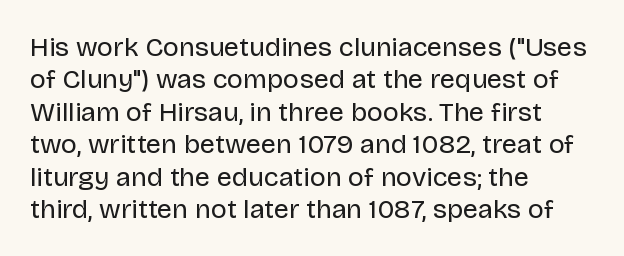
The image shows 27 px text type, upright; set left-aligned, line spacing 1.2x, normal letter spacing, not underlined.
